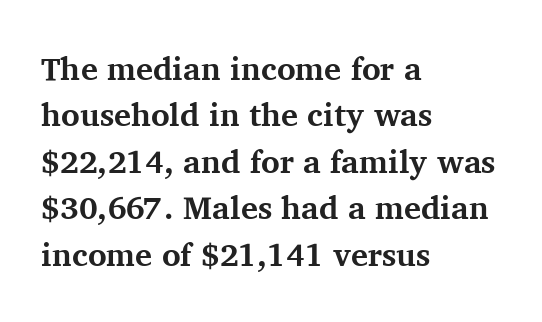
{"serif": "yes", "italic": "no", "bold": "yes", "weight": "bold", "width": "normal", "stroke_contrast": "medium", "x_height": "medium", "monospaced": "no", "underline": "no", "align": "left", "line_spacing": "normal", "line_spacing_ratio": 1.45, "letter_spacing": "normal", "letter_spacing_em": 0.0, "glyph_px": 32}
